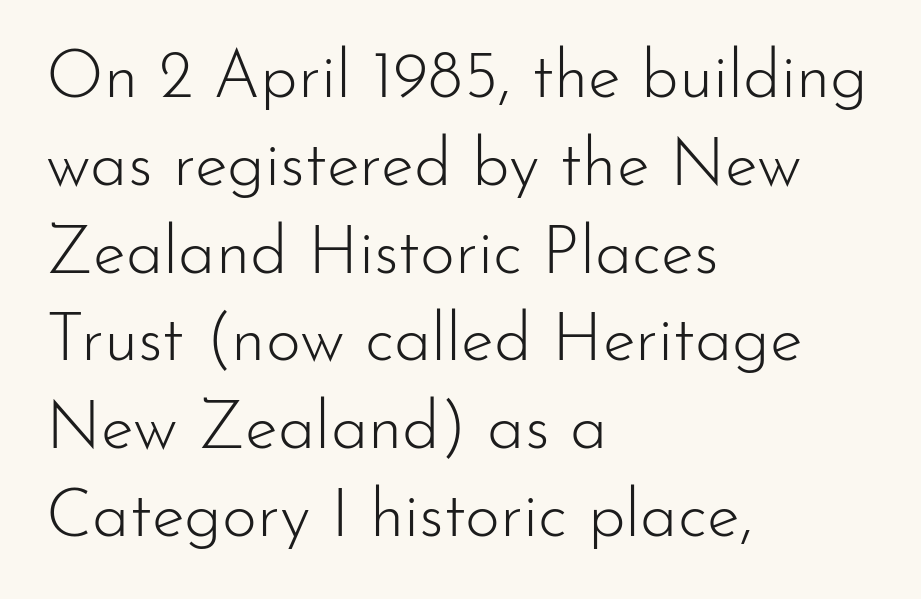
{"serif": "no", "italic": "no", "bold": "no", "weight": "light", "width": "normal", "stroke_contrast": "low", "x_height": "small", "monospaced": "no", "underline": "no", "align": "left", "line_spacing": "normal", "line_spacing_ratio": 1.31, "letter_spacing": "normal", "letter_spacing_em": 0.0, "glyph_px": 67}
